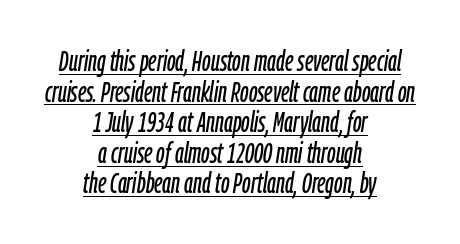
Vertically, the passage feels compressed, each row crowding the next. Alignment: centered. Nothing unusual about the tracking: characters are spaced as the font intends. The specimen reads as italic at a glance. The words here are underlined.
